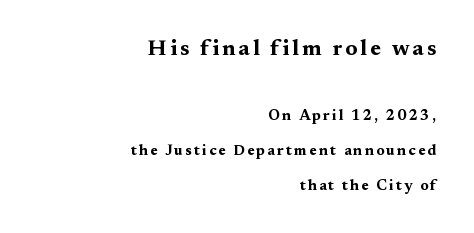
Q: Is the text bold? A: Yes.
Q: Is the text italic (slanted)? A: No, it is upright.
Q: Is the text underlined? A: No.
Q: How is the paragraph aligned? A: Right-aligned.
Q: Is the spacing between lines tight, normal or loose? A: Loose.
Q: Which block of text is set in a larger size, the first (top) or the second (bottom)? A: The first (top) one.
